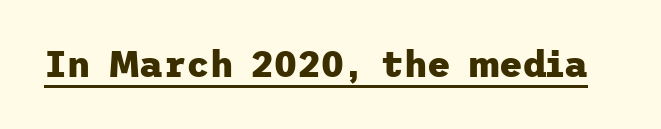
Is there an underline? Yes — a line sits under the letters. Serifs: no, the terminals of the letterforms are clean. Compared with an ordinary text face, these strokes are far heavier — a full bold. The lettering holds an erect, upright posture throughout. Characters follow at the spacing the type designer built in.
